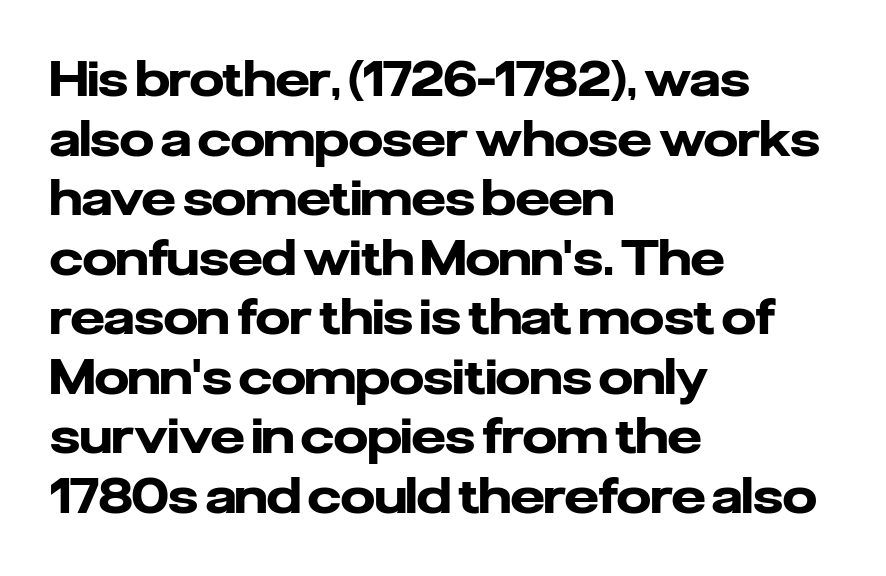
The image shows 48 px heavy sans-serif type, upright; set left-aligned, line spacing 1.24x, normal letter spacing, not underlined; low stroke contrast and a medium x-height.
